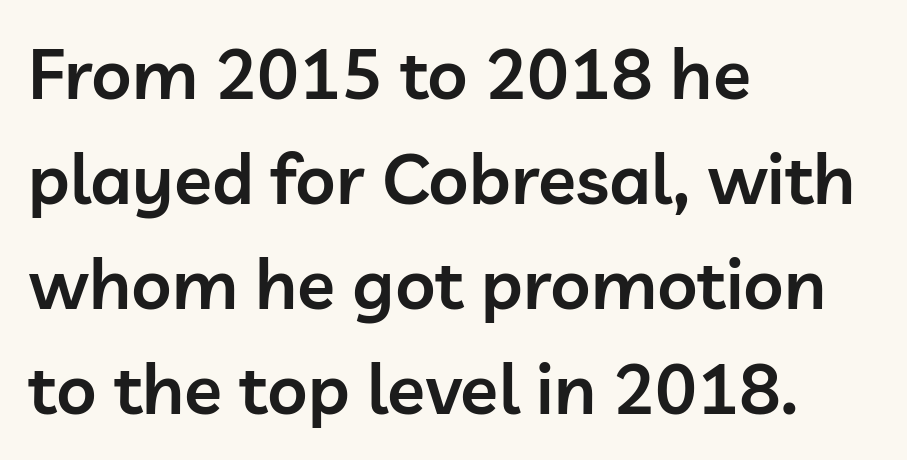
The rendering anchors every line to the left-hand side. Vertical strokes here are truly vertical. Nobody touched the tracking dial on this one. Does the type have serifs? No, each stem ends abruptly.
